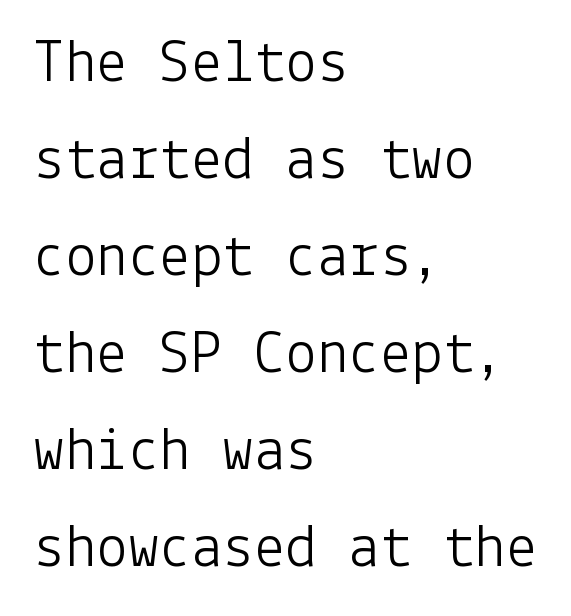
The strokes carry an ordinary text weight at most. Each word holds together tightly as a unit, with standard inter-letter gaps. A roman cut, with each character standing at attention. The glyphs are unaccompanied by any horizontal stroke below them. The lines are quadded left. The passage shown is typeset with a sans-serif family.
